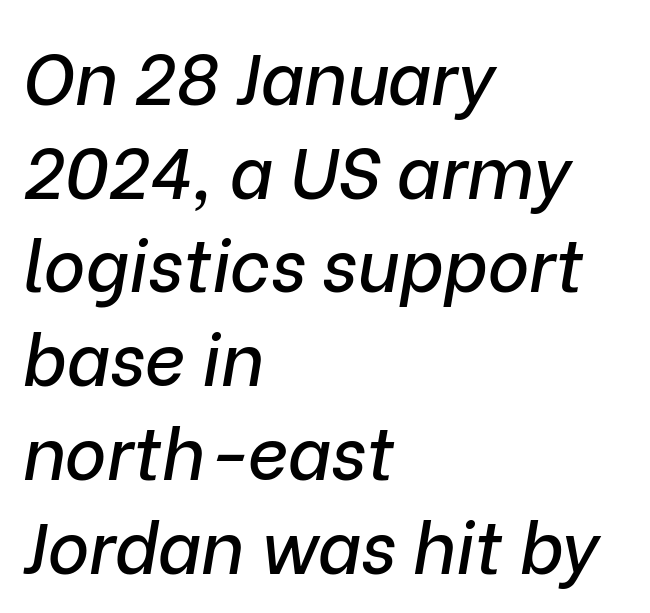
This sample is left-justified, so line endings fall wherever the words run out. A typesetter would call this proportional, since set widths differ per character. Successive baselines arrive at the customary interval. Standard letterfit; no display-style spreading of the glyphs.
